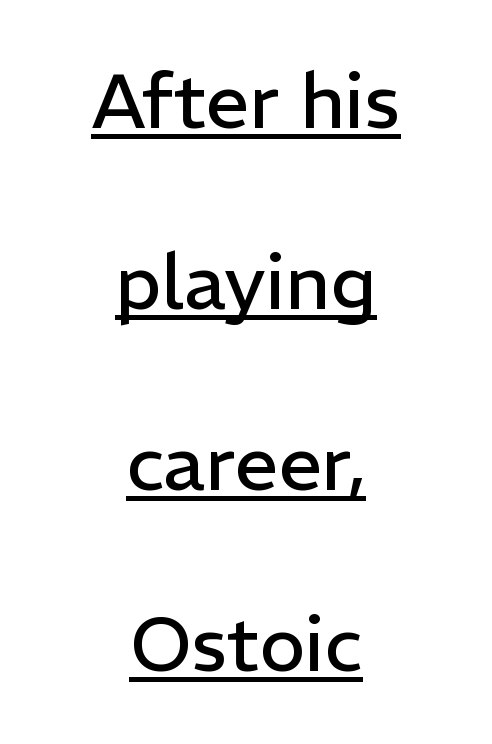
{"serif": "no", "italic": "no", "bold": "no", "weight": "regular", "width": "normal", "stroke_contrast": "low", "x_height": "medium", "monospaced": "no", "underline": "yes", "align": "center", "line_spacing": "loose", "line_spacing_ratio": 2.35, "letter_spacing": "normal", "letter_spacing_em": 0.0, "glyph_px": 77}
